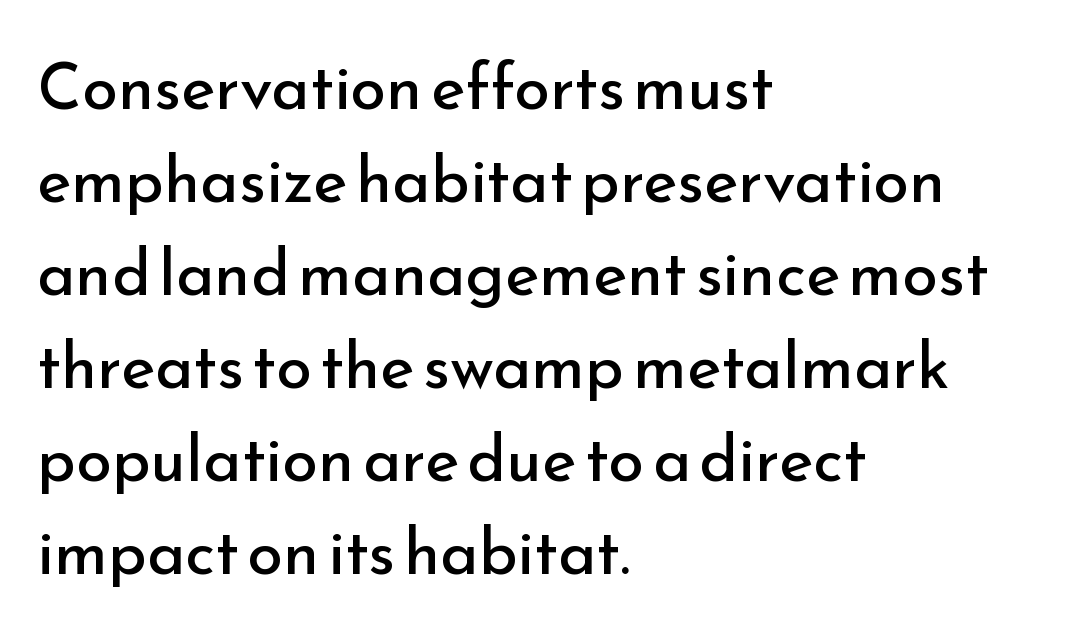
Here the glyphs are tracked normally, forming tight word shapes. The baseline area is clear. In terms of posture, this sample is upright. On a weight scale, this lands at 450 or below. The rendering anchors every line to the left-hand side.
